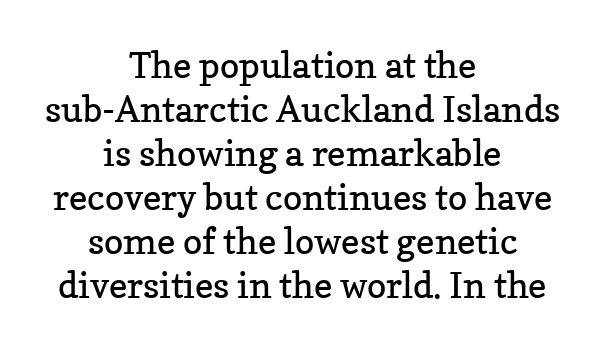
The image shows 36 px regular-weight serif type, upright; set centered, line spacing 1.22x, normal letter spacing, not underlined; low stroke contrast and a medium x-height.
